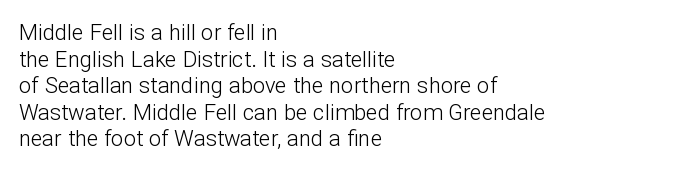
The image shows 22 px text type, upright; set left-aligned, line spacing 1.21x, normal letter spacing, not underlined.
